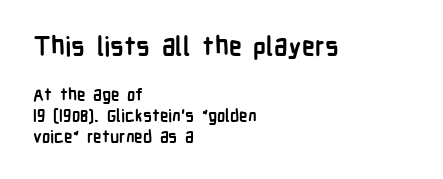
The image shows 26 px bold type, upright; set left-aligned, line spacing 1.23x, normal letter spacing, not underlined; the first (top) block is 1.53x larger.
